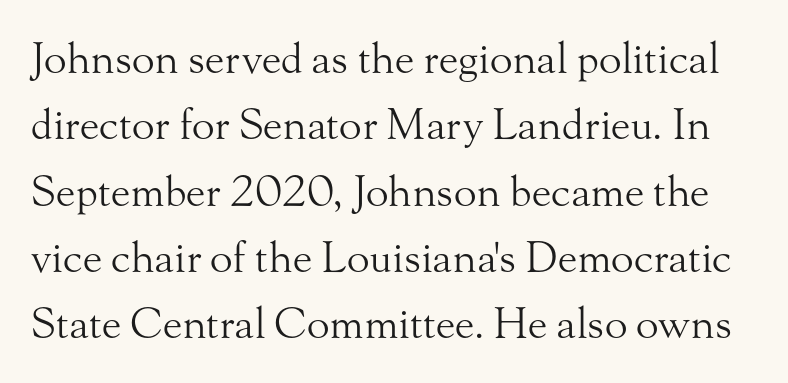
Q: Is the text bold? A: No.
Q: Is the text italic (slanted)? A: No, it is upright.
Q: Is the typeface a serif or a sans-serif typeface? A: Serif.
Q: Is the text underlined? A: No.
Q: Is the spacing between letters normal or unusually wide? A: Normal.
Q: Is the spacing between lines tight, normal or loose? A: Normal.
Q: Width (condensed, normal, or wide)? A: Normal.
Q: Stroke contrast? A: Medium.
Q: x-height? A: Small.
Q: Monospaced? A: No.
